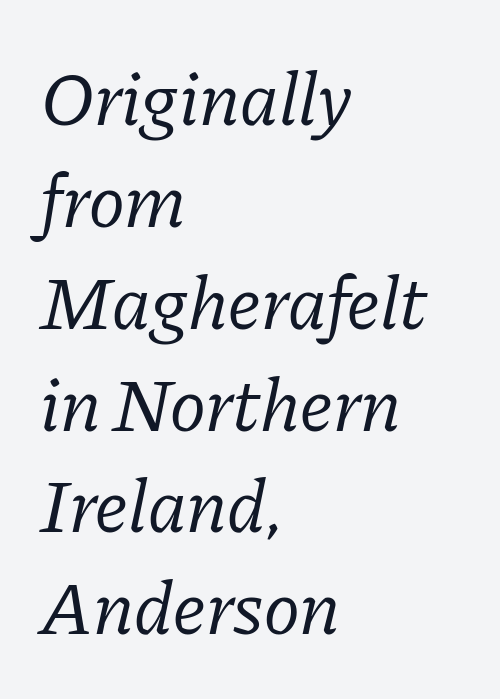
Q: Is the text bold? A: No.
Q: Is the text italic (slanted)? A: Yes, it leans right by about 11 degrees.
Q: Is the typeface a serif or a sans-serif typeface? A: Serif.
Q: Is the text underlined? A: No.
Q: How is the paragraph aligned? A: Left-aligned.
Q: Is the spacing between letters normal or unusually wide? A: Normal.
Q: Is the spacing between lines tight, normal or loose? A: Normal.
Q: Width (condensed, normal, or wide)? A: Normal.
Q: Stroke contrast? A: Low.
Q: x-height? A: Medium.
Q: Monospaced? A: No.
